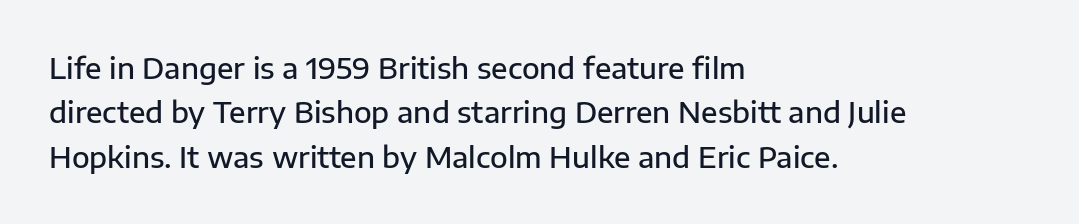
The image shows 29 px semibold sans-serif type, upright; set left-aligned, normal line spacing (1.53x), normal letter spacing, not underlined; low stroke contrast and a medium x-height.
